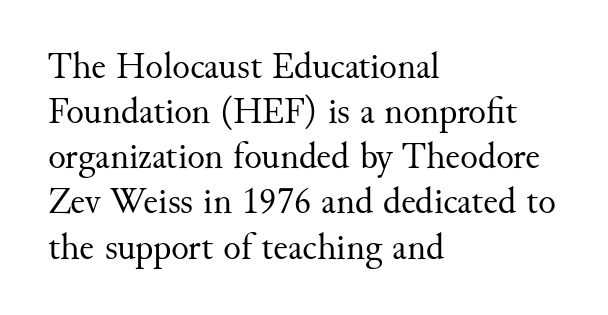
The image shows 37 px regular-weight serif type, upright; set left-aligned, line spacing 1.22x, normal letter spacing, not underlined; medium stroke contrast and a small x-height.
